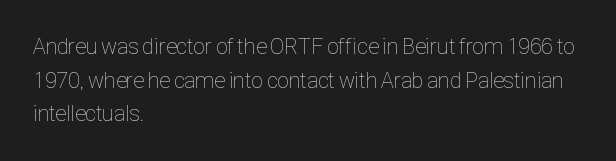
{"italic": "no", "bold": "no", "underline": "no", "align": "left", "line_spacing": "normal", "line_spacing_ratio": 1.53, "letter_spacing": "normal", "letter_spacing_em": 0.0, "glyph_px": 22}
